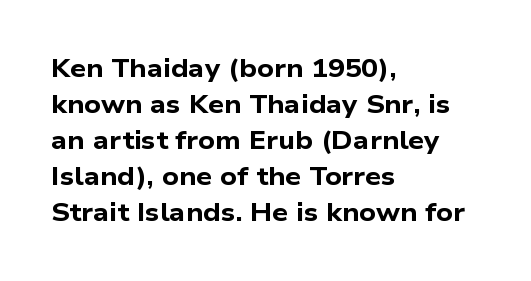
The image shows 25 px bold type; set left-aligned, normal line spacing (1.44x), normal letter spacing, not underlined.
